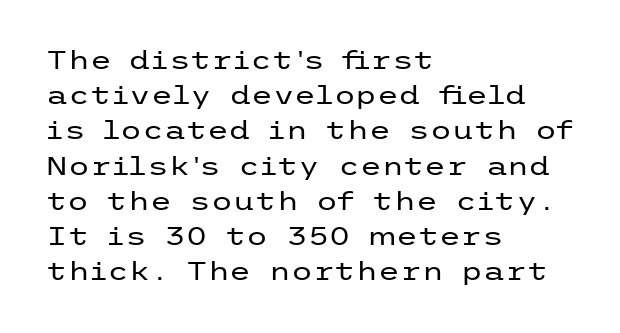
The image shows 25 px text type, upright; set left-aligned, normal line spacing (1.41x), normal letter spacing, not underlined.
